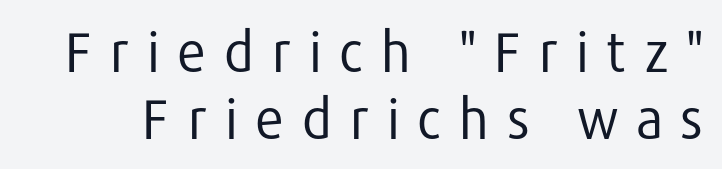
The image shows 54 px regular-weight sans-serif type, upright; set normal line spacing (1.25x), unusually wide letter spacing (+0.31 em), not underlined; low stroke contrast and a medium x-height.
